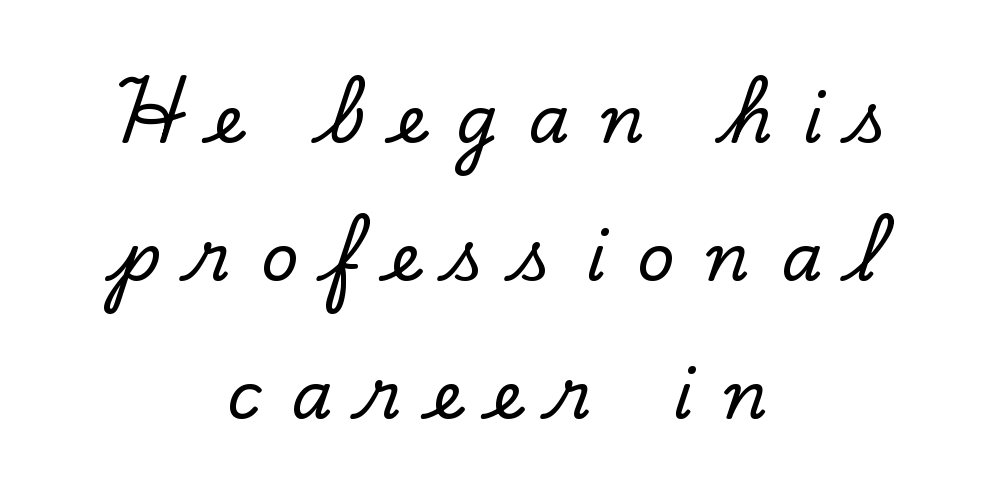
Q: Is the text italic (slanted)? A: Yes.
Q: Is the typeface a serif or a sans-serif typeface? A: Serif.
Q: Is the text underlined? A: No.
Q: How is the paragraph aligned? A: Centered.
Q: Is the spacing between letters normal or unusually wide? A: Unusually wide.
Q: Is the spacing between lines tight, normal or loose? A: Loose.
Q: Width (condensed, normal, or wide)? A: Normal.
Q: Stroke contrast? A: Low.
Q: x-height? A: Small.
Q: Monospaced? A: No.
